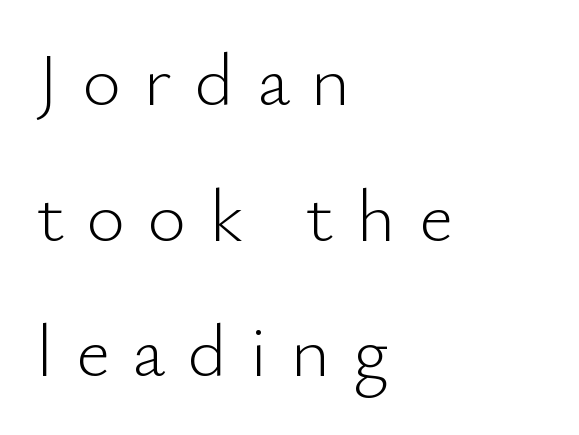
The image shows 75 px light sans-serif type, upright; set left-aligned, line spacing 1.81x, unusually wide letter spacing (+0.3 em), not underlined; low stroke contrast and a small x-height.
